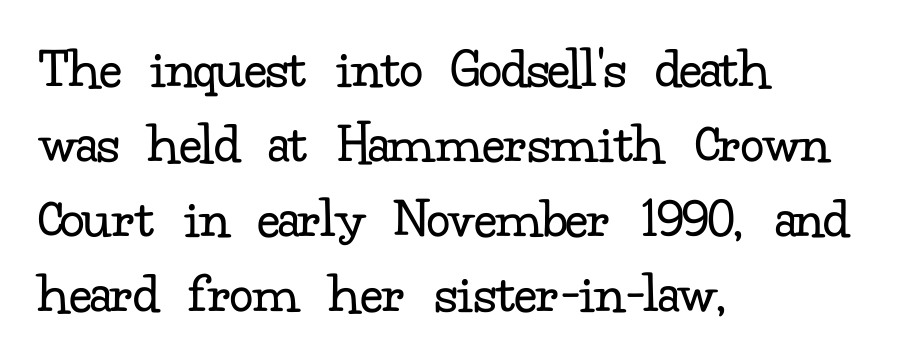
{"serif": "yes", "italic": "no", "bold": "no", "weight": "regular", "width": "normal", "stroke_contrast": "low", "x_height": "small", "monospaced": "no", "underline": "no", "align": "left", "line_spacing": "normal", "line_spacing_ratio": 1.27, "letter_spacing": "normal", "letter_spacing_em": 0.0, "glyph_px": 59}
